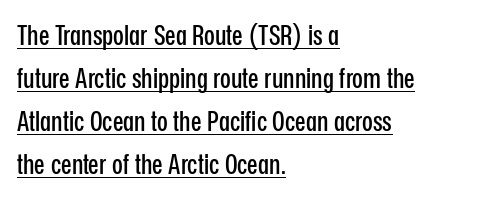
The image shows 28 px condensed sans-serif type, upright; set left-aligned, normal line spacing (1.54x), normal letter spacing, underlined; low stroke contrast and a medium x-height.
